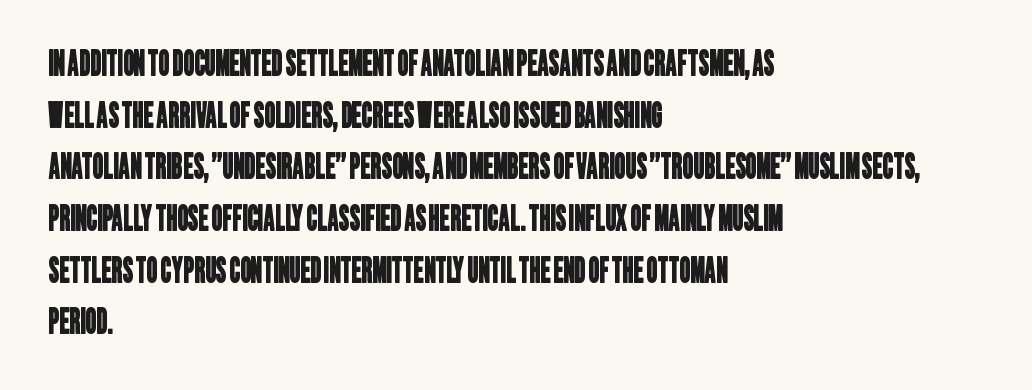
Serif or sans? Sans — the stroke terminals are bare. Is there much room between lines? A standard amount, neither cramped nor airy. Alignment: flush left. Underline: absent. Do the characters align in a grid? No, the font is proportional.
